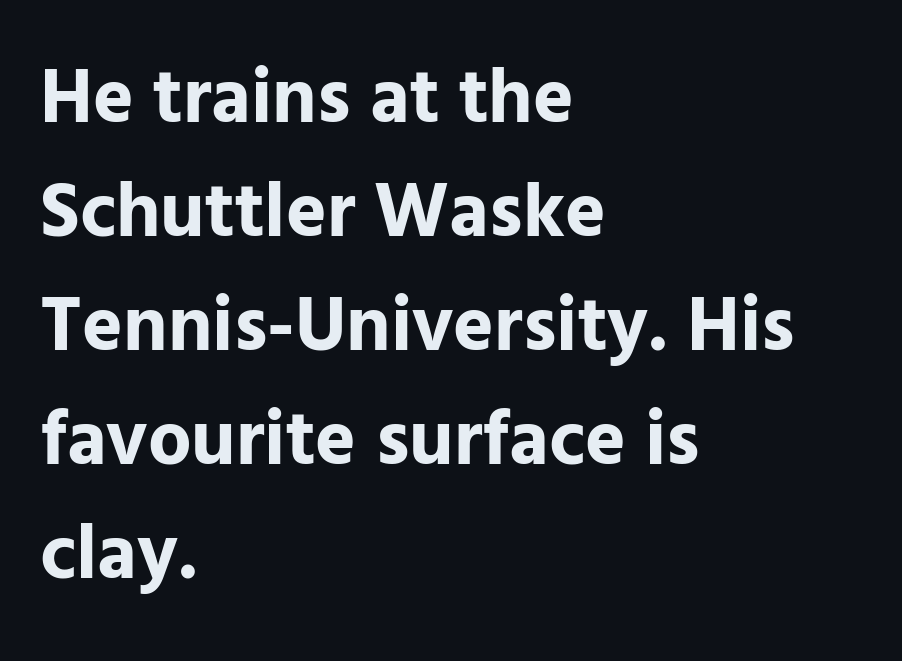
The glyphs are unaccompanied by any horizontal stroke below them. Regarding leading, the lines here are spaced in the standard way. Visually the block forms a straight wall on the left and a jagged coastline on the right. This is the regular roman posture of the typeface. Do the characters align in a grid? No, the font is proportional. Serif or sans? Sans — the stroke terminals are bare.
